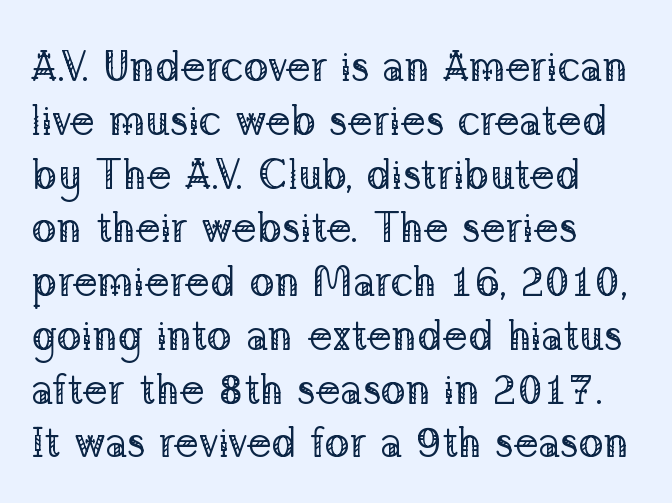
The ragged edge is on the right, which tells us the setting is flush left. Any mark beneath the type? The region is blank. Here the designer chose a conventional face with non-uniform glyph widths. The text was rendered using a seriffed face with decorative stroke endings. How would I describe the line gaps? Plain and ordinary.
